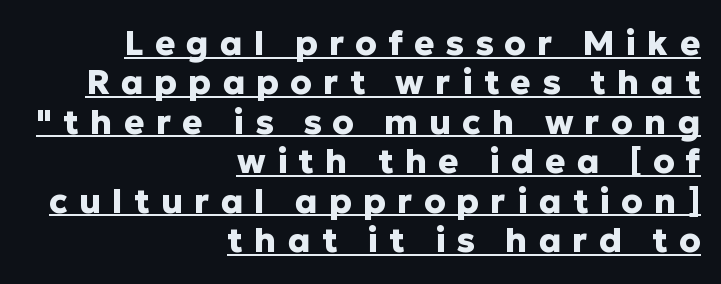
{"serif": "no", "italic": "no", "bold": "yes", "weight": "heavy", "width": "normal", "stroke_contrast": "low", "x_height": "medium", "monospaced": "no", "underline": "yes", "align": "right", "line_spacing_ratio": 1.16, "letter_spacing": "wide", "letter_spacing_em": 0.33, "glyph_px": 34}
